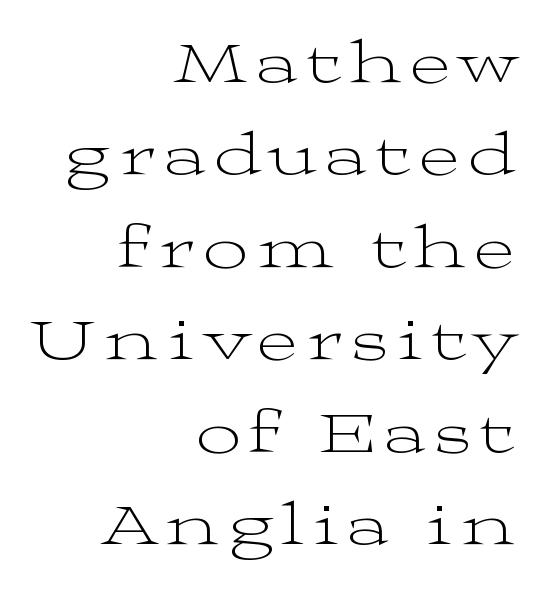
{"serif": "yes", "italic": "no", "bold": "no", "weight": "light", "width": "wide", "stroke_contrast": "medium", "x_height": "medium", "monospaced": "no", "underline": "no", "align": "right", "line_spacing": "normal", "line_spacing_ratio": 1.49, "glyph_px": 62}
